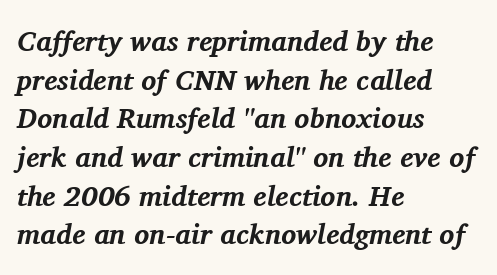
Serif or sans? Serif — the stroke terminals have little feet. The specimen omits any rule beneath the text block's lines. This sample keeps an unexceptional amount of space between lines. Observe the lean: these are italic letterforms. Does the weight exceed regular? Yes, all the way to bold.
